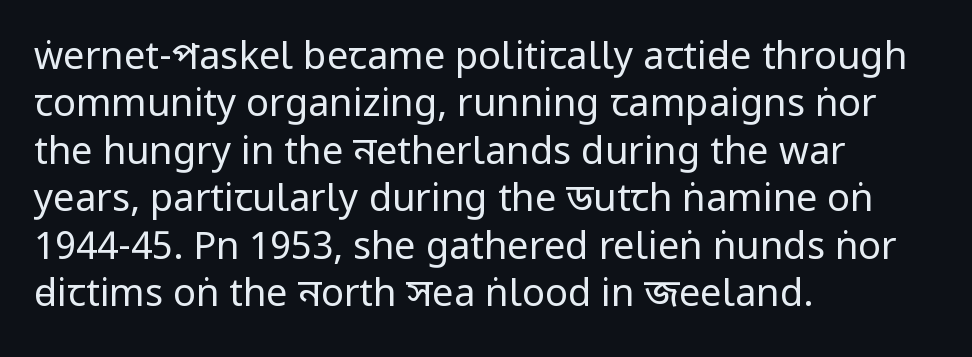
The strokes are not fattened; the text isn't bold. Beneath every word, the page is bare. Each letter keeps its own natural width here, so spacing adapts to shape. The vertical gap from one line to the next is medium. The specimen reads as upright at a glance.
